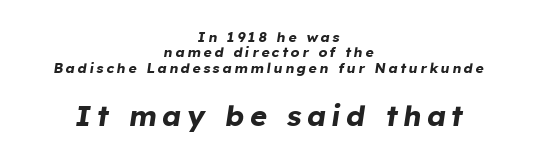
{"italic": "yes", "lean": "right", "slant_degrees": 8, "bold": "yes", "weight": "bold", "width": "normal", "stroke_contrast": "low", "x_height": "medium", "monospaced": "no", "underline": "no", "align": "center", "line_spacing": "tight", "line_spacing_ratio": 1.09, "larger_block": "second", "size_ratio": 2.07, "glyph_px": 29}
